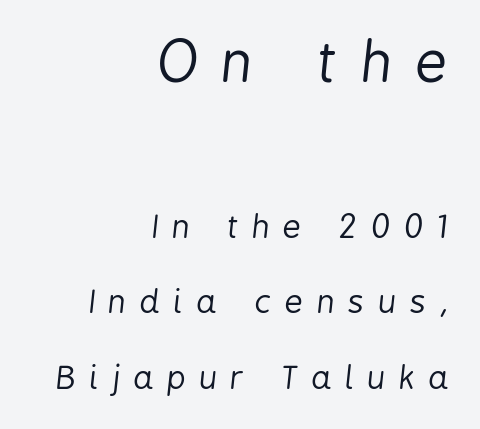
{"italic": "yes", "lean": "right", "slant_degrees": 6, "bold": "no", "weight": "regular", "width": "condensed", "stroke_contrast": "low", "x_height": "medium", "monospaced": "no", "underline": "no", "align": "right", "line_spacing": "loose", "line_spacing_ratio": 2.37, "letter_spacing": "wide", "letter_spacing_em": 0.44, "larger_block": "first", "size_ratio": 1.75, "glyph_px": 56}
